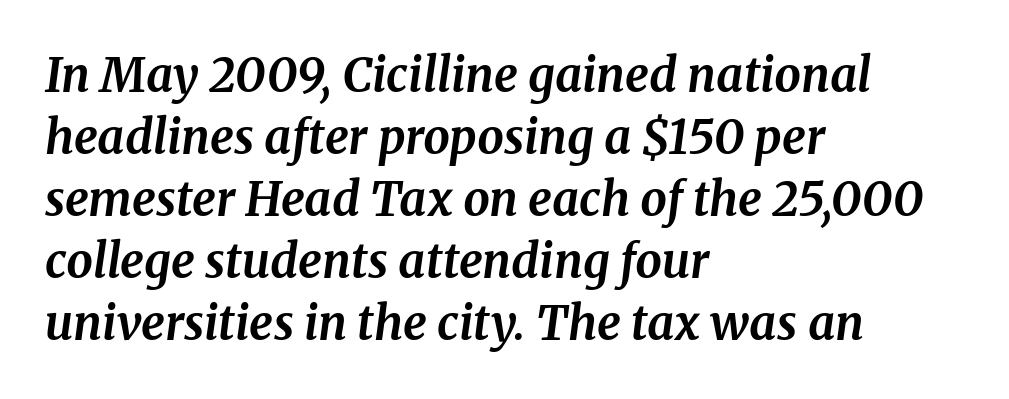
The image shows 47 px bold serif type, italic (leaning right); set left-aligned, normal line spacing (1.32x), normal letter spacing, not underlined; medium stroke contrast and a medium x-height.
